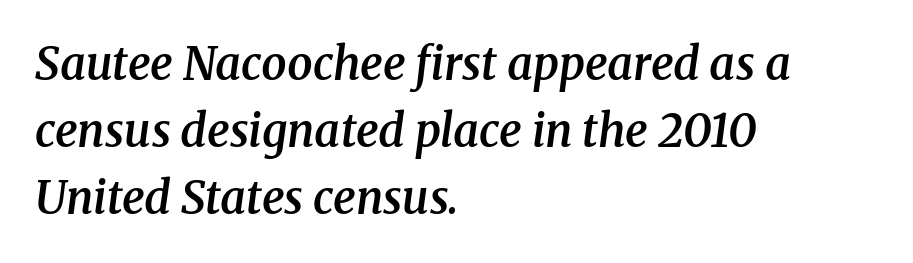
Q: Is the text bold? A: Semi-bold.
Q: Is the text italic (slanted)? A: Yes, it leans right by about 8 degrees.
Q: Is the typeface a serif or a sans-serif typeface? A: Serif.
Q: Is the text underlined? A: No.
Q: How is the paragraph aligned? A: Left-aligned.
Q: Is the spacing between letters normal or unusually wide? A: Normal.
Q: Is the spacing between lines tight, normal or loose? A: Normal.
Q: Width (condensed, normal, or wide)? A: Normal.
Q: Stroke contrast? A: Medium.
Q: x-height? A: Medium.
Q: Monospaced? A: No.
